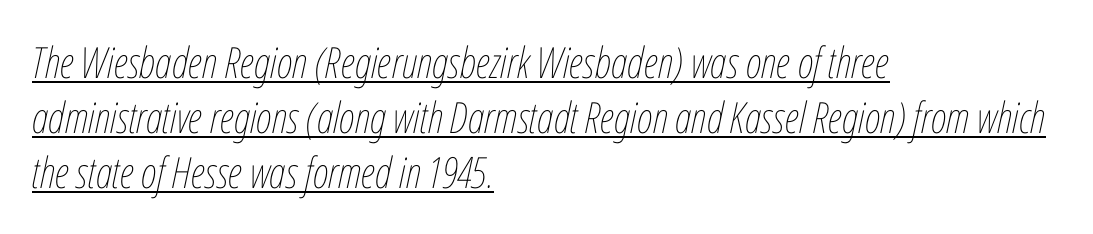
The image shows 43 px thin, condensed type, italic (leaning right); set left-aligned, normal line spacing (1.28x), normal letter spacing, underlined; low stroke contrast and a medium x-height.
